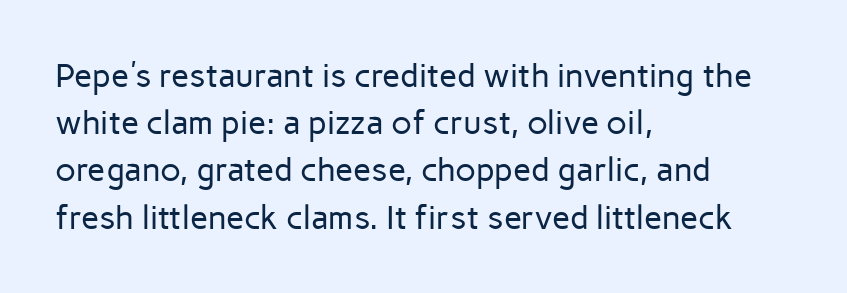
{"serif": "no", "italic": "no", "bold": "no", "weight": "regular", "width": "normal", "stroke_contrast": "low", "x_height": "medium", "monospaced": "no", "underline": "no", "align": "left", "line_spacing": "normal", "line_spacing_ratio": 1.43, "letter_spacing": "normal", "letter_spacing_em": 0.0, "glyph_px": 33}
